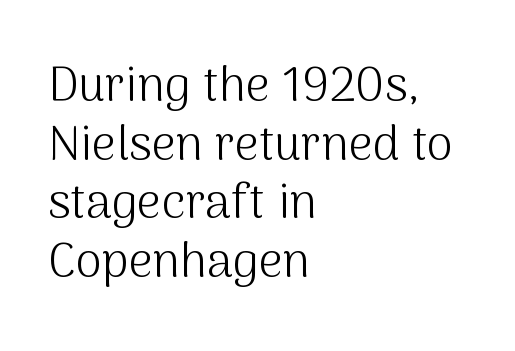
{"serif": "no", "italic": "no", "bold": "no", "weight": "light", "width": "normal", "stroke_contrast": "medium", "x_height": "medium", "monospaced": "no", "underline": "no", "align": "left", "line_spacing_ratio": 1.22, "letter_spacing": "normal", "letter_spacing_em": 0.0, "glyph_px": 48}
